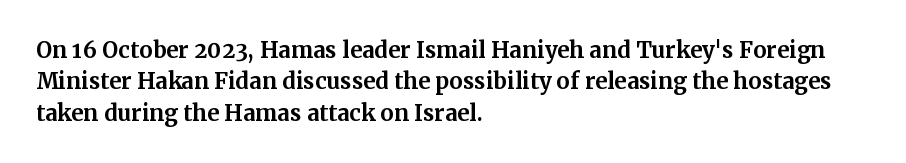
The image shows 22 px bold type, upright; set left-aligned, normal line spacing (1.43x), normal letter spacing, not underlined.
